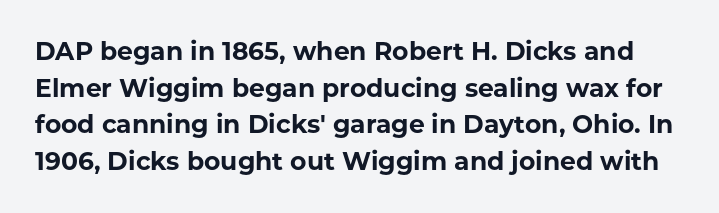
The image shows 25 px bold type, upright; set normal line spacing (1.47x), normal letter spacing, not underlined.
